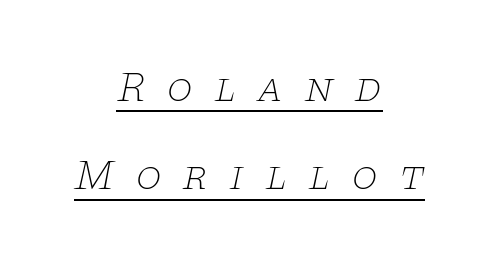
Q: Is the text bold? A: No.
Q: Is the text italic (slanted)? A: Yes, it leans right by about 11 degrees.
Q: Is the typeface a serif or a sans-serif typeface? A: Serif.
Q: Is the text underlined? A: Yes.
Q: How is the paragraph aligned? A: Centered.
Q: Is the spacing between letters normal or unusually wide? A: Unusually wide.
Q: Is the spacing between lines tight, normal or loose? A: Loose.
Q: Width (condensed, normal, or wide)? A: Wide.
Q: Stroke contrast? A: Low.
Q: x-height? A: Large.
Q: Monospaced? A: No.
